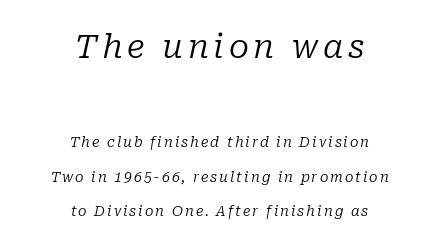
The image shows 33 px regular-weight serif type, italic (leaning right); set centered, loose line spacing (2.45x), not underlined; the first (top) block is 2.36x larger; low stroke contrast and a medium x-height.
